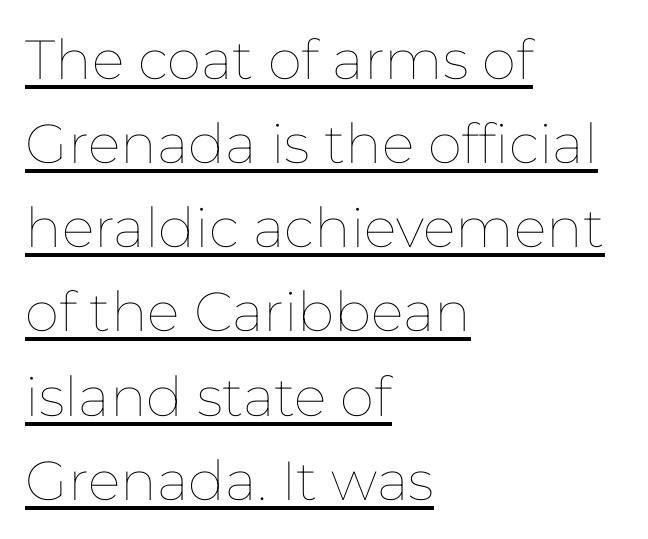
Q: Is the text bold? A: No.
Q: Is the text italic (slanted)? A: No, it is upright.
Q: Is the text underlined? A: Yes.
Q: How is the paragraph aligned? A: Left-aligned.
Q: Is the spacing between letters normal or unusually wide? A: Normal.
Q: Is the spacing between lines tight, normal or loose? A: Normal.
Q: Width (condensed, normal, or wide)? A: Normal.
Q: Stroke contrast? A: Low.
Q: x-height? A: Medium.
Q: Monospaced? A: No.
